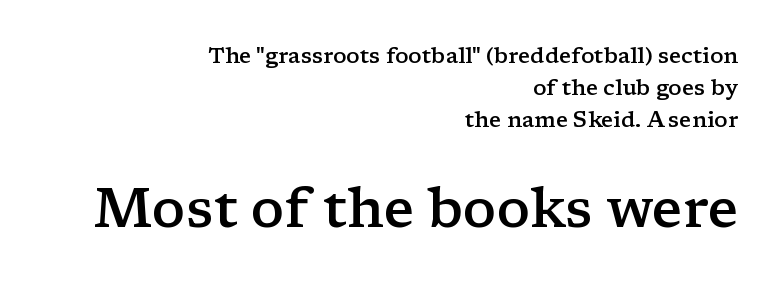
{"serif": "yes", "italic": "no", "bold": "semi", "weight": "semibold", "width": "wide", "stroke_contrast": "low", "x_height": "medium", "monospaced": "no", "underline": "no", "align": "right", "line_spacing": "normal", "line_spacing_ratio": 1.46, "letter_spacing": "normal", "letter_spacing_em": 0.0, "larger_block": "second", "size_ratio": 2.5, "glyph_px": 55}
